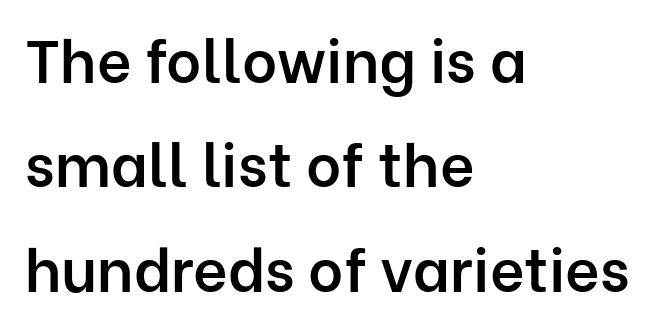
This rendering uses left alignment, leaving the right contour irregular. Posture: upright roman. Underline: absent. Look at the bottom of the vertical strokes: they stop flat, with no serifs. Think of a printed novel: that variable character pitch is what you see here.
